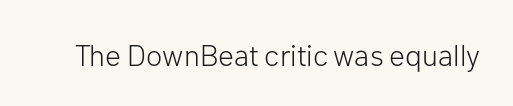
The image shows 30 px light sans-serif type, upright; set normal letter spacing, not underlined; low stroke contrast and a medium x-height.
